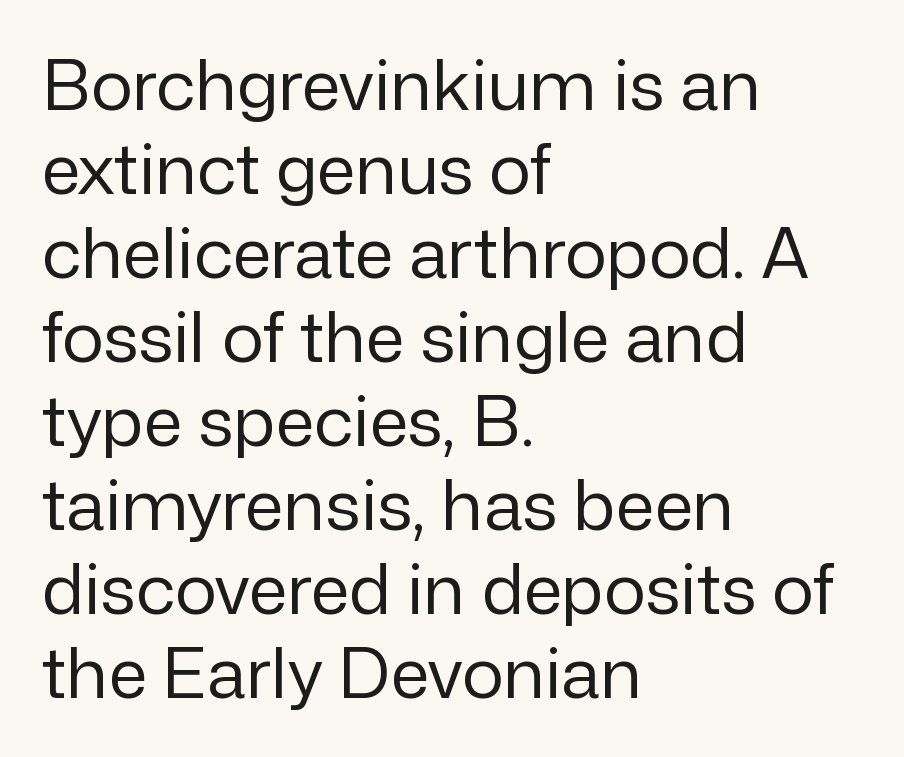
Descenders are the only things crossing below the line. Every row of glyphs begins at an identical x-position on the left. The typeface has the unassuming heft of standard copy or less. Spacing verdict: proportional, widths tailored to each character. Words appear dense and cohesive because spacing is normal. If you drew a line through each stem, it would be perfectly vertical.
